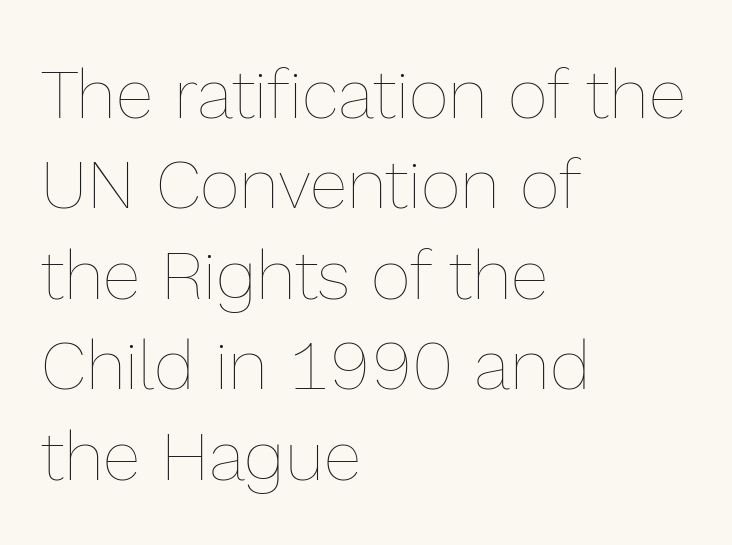
{"italic": "no", "bold": "no", "weight": "thin", "width": "normal", "x_height": "medium", "monospaced": "no", "underline": "no", "align": "left", "line_spacing": "normal", "line_spacing_ratio": 1.31, "letter_spacing": "normal", "letter_spacing_em": 0.0, "glyph_px": 69}
